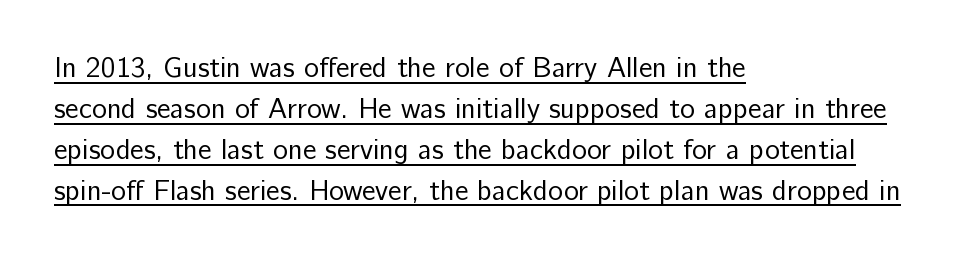
The image shows 28 px regular-weight sans-serif type, upright; set left-aligned, normal line spacing (1.46x), normal letter spacing, underlined; low stroke contrast and a medium x-height.
